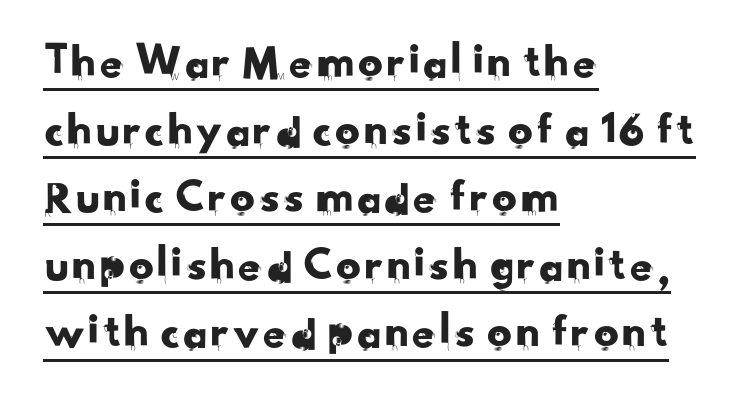
Q: Is the typeface a serif or a sans-serif typeface? A: Sans-serif.
Q: Is the text underlined? A: Yes.
Q: How is the paragraph aligned? A: Left-aligned.
Q: Is the spacing between letters normal or unusually wide? A: Normal.
Q: Is the spacing between lines tight, normal or loose? A: Normal.
Q: Width (condensed, normal, or wide)? A: Normal.
Q: Stroke contrast? A: Low.
Q: x-height? A: Small.
Q: Monospaced? A: No.
